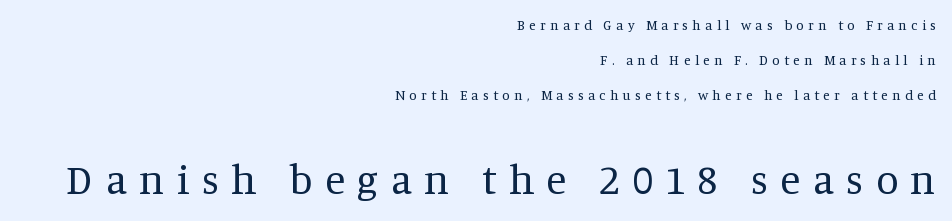
Q: Is the text bold? A: No.
Q: Is the text italic (slanted)? A: No, it is upright.
Q: Is the typeface a serif or a sans-serif typeface? A: Serif.
Q: Is the text underlined? A: No.
Q: How is the paragraph aligned? A: Right-aligned.
Q: Is the spacing between letters normal or unusually wide? A: Unusually wide.
Q: Is the spacing between lines tight, normal or loose? A: Loose.
Q: Which block of text is set in a larger size, the first (top) or the second (bottom)? A: The second (bottom) one.
Q: Width (condensed, normal, or wide)? A: Normal.
Q: Stroke contrast? A: Medium.
Q: x-height? A: Large.
Q: Monospaced? A: No.
